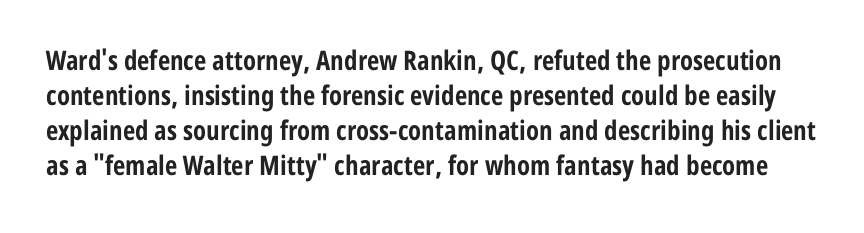
You could call the tracking neutral — neither tight nor loose. Each row of text sits above clean, open space. Quick note: not italic, upright. Each new line begins a customary step beneath the previous one. Summary of weight: heavy, a full bold.
